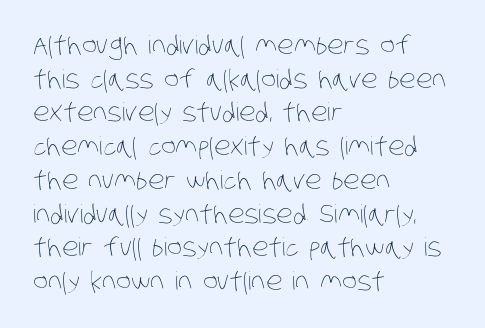
This reads as an unemphasized weight, regular at the heaviest. Honestly, the row spacing looks completely unremarkable. The paragraph shown leans on its left margin. The passage shown has conventional tracking throughout. Descenders hang freely into open space.
